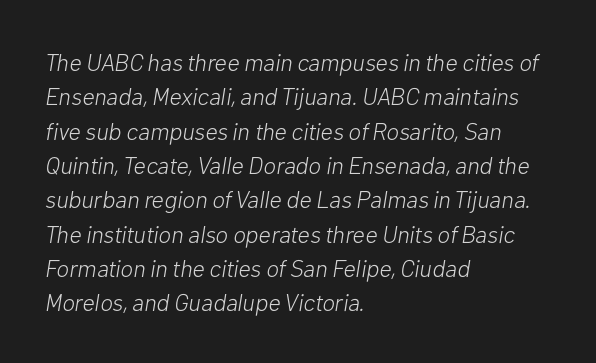
The designer left line spacing at the default. Would a proofreader flag this as italicized? Yes. Lines of text with bare space underneath. The passage shown is not bold in any degree. These lines stack with their left ends in a neat column.
